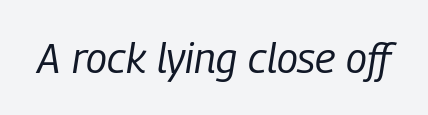
{"italic": "yes", "lean": "right", "slant_degrees": 9, "bold": "no", "weight": "regular", "width": "condensed", "stroke_contrast": "low", "x_height": "medium", "monospaced": "no", "underline": "no", "letter_spacing": "normal", "letter_spacing_em": 0.0, "glyph_px": 42}
